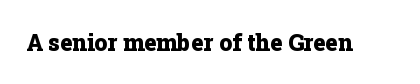
Notice how thick the strokes are: this is what a full bold looks like. In terms of letterspacing, this is plain default setting. The specimen omits any rule beneath the text block's lines. The lettering stays uniformly vertical, giving the passage a roman look.
